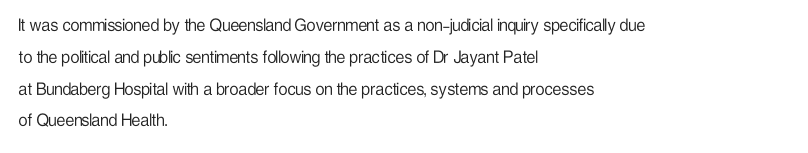
This is not heavy type; no bold has been used. Tracking here is standard; glyphs follow each other at the usual distance. Horizontal bands of white between lines are of average thickness. Underlining? Definitely not there. A student would call this left alignment; a typographer would say flush left, rag right.
